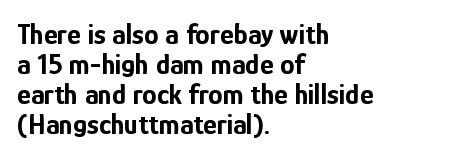
{"serif": "no", "italic": "no", "bold": "yes", "weight": "bold", "width": "condensed", "stroke_contrast": "low", "x_height": "medium", "monospaced": "no", "underline": "no", "align": "left", "line_spacing": "tight", "line_spacing_ratio": 1.04, "letter_spacing": "normal", "letter_spacing_em": 0.0, "glyph_px": 29}
